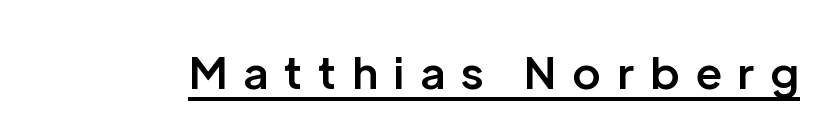
The image shows 44 px semibold sans-serif type, upright; set unusually wide letter spacing (+0.38 em), underlined; low stroke contrast and a medium x-height.
